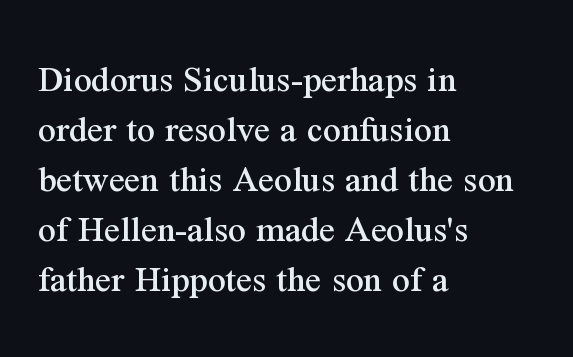
The image shows 39 px serif type, upright; set left-aligned, normal line spacing (1.28x), normal letter spacing, not underlined; medium stroke contrast and a medium x-height.
